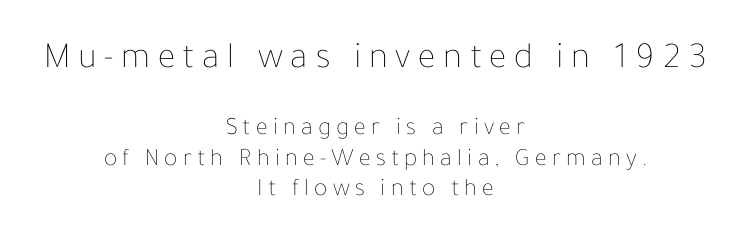
Q: Is the text bold? A: No.
Q: Is the text italic (slanted)? A: No, it is upright.
Q: Is the text underlined? A: No.
Q: How is the paragraph aligned? A: Centered.
Q: Is the spacing between letters normal or unusually wide? A: Unusually wide.
Q: Which block of text is set in a larger size, the first (top) or the second (bottom)? A: The first (top) one.
Q: Width (condensed, normal, or wide)? A: Normal.
Q: Stroke contrast? A: Low.
Q: x-height? A: Medium.
Q: Monospaced? A: No.
